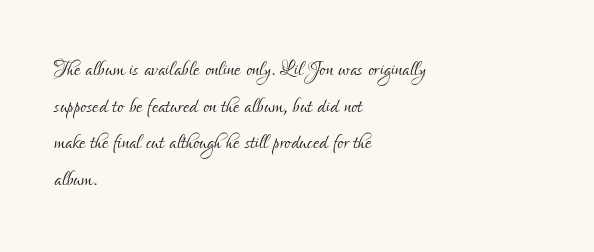
Q: Is the text bold? A: No.
Q: Is the text italic (slanted)? A: Yes.
Q: Is the typeface a serif or a sans-serif typeface? A: Sans-serif.
Q: Is the text underlined? A: No.
Q: How is the paragraph aligned? A: Left-aligned.
Q: Is the spacing between letters normal or unusually wide? A: Normal.
Q: Is the spacing between lines tight, normal or loose? A: Normal.
Q: Width (condensed, normal, or wide)? A: Condensed.
Q: Stroke contrast? A: Low.
Q: x-height? A: Small.
Q: Monospaced? A: No.
